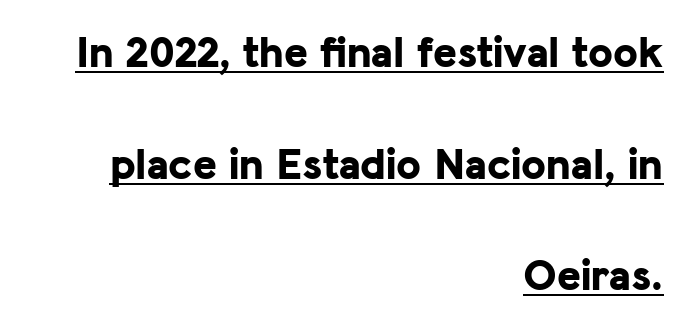
{"serif": "no", "italic": "no", "bold": "yes", "weight": "bold", "width": "normal", "stroke_contrast": "low", "x_height": "medium", "monospaced": "no", "underline": "yes", "align": "right", "line_spacing": "loose", "line_spacing_ratio": 2.48, "letter_spacing": "normal", "letter_spacing_em": 0.0, "glyph_px": 45}
